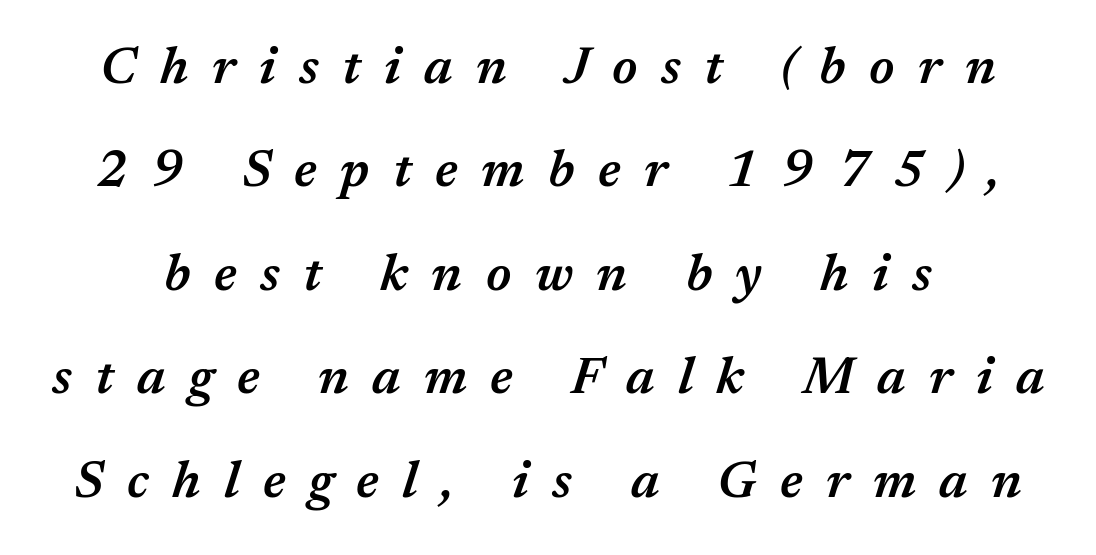
Q: Is the text bold? A: Semi-bold.
Q: Is the text italic (slanted)? A: Yes, it leans right by about 17 degrees.
Q: Is the text underlined? A: No.
Q: Is the spacing between letters normal or unusually wide? A: Unusually wide.
Q: Is the spacing between lines tight, normal or loose? A: Loose.
Q: Width (condensed, normal, or wide)? A: Normal.
Q: Stroke contrast? A: Medium.
Q: x-height? A: Medium.
Q: Monospaced? A: No.
